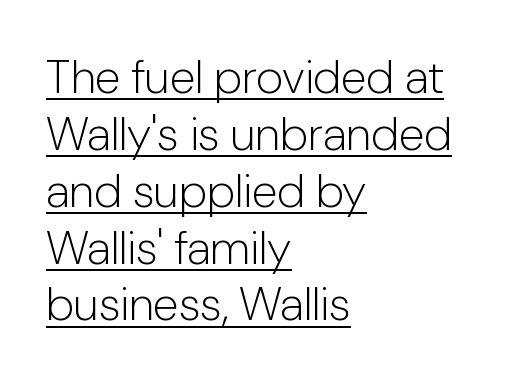
The image shows 47 px light sans-serif type, upright; set left-aligned, line spacing 1.21x, normal letter spacing, underlined; low stroke contrast and a medium x-height.
